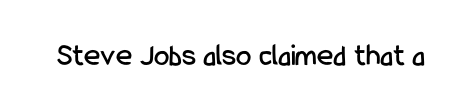
Q: Is the text italic (slanted)? A: No, it is upright.
Q: Is the typeface a serif or a sans-serif typeface? A: Sans-serif.
Q: Is the text underlined? A: No.
Q: Is the spacing between letters normal or unusually wide? A: Normal.
Q: Width (condensed, normal, or wide)? A: Condensed.
Q: Stroke contrast? A: Low.
Q: x-height? A: Medium.
Q: Monospaced? A: No.
